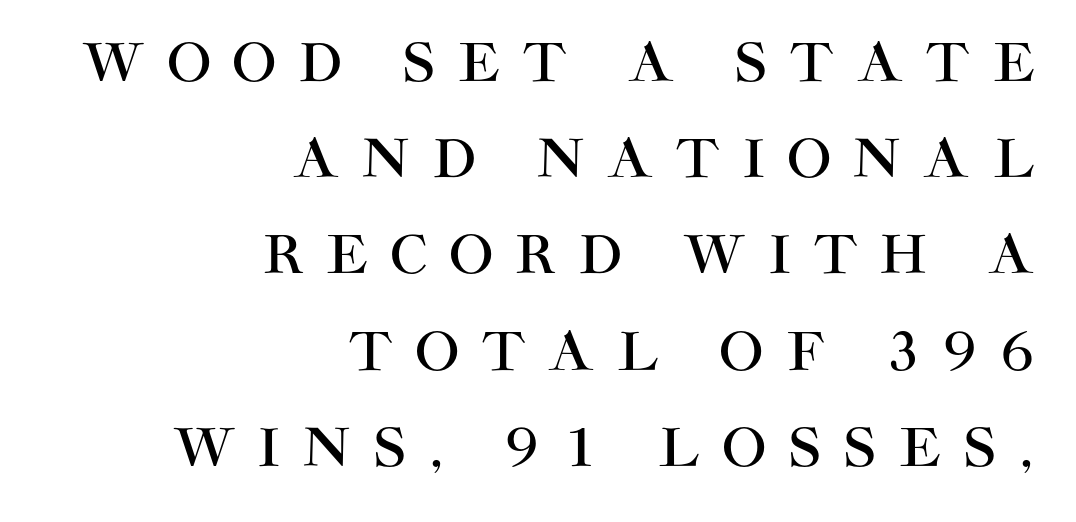
{"serif": "no", "italic": "no", "width": "normal", "stroke_contrast": "high", "x_height": "large", "monospaced": "no", "underline": "no", "align": "right", "line_spacing_ratio": 1.85, "letter_spacing": "wide", "letter_spacing_em": 0.45, "glyph_px": 52}
